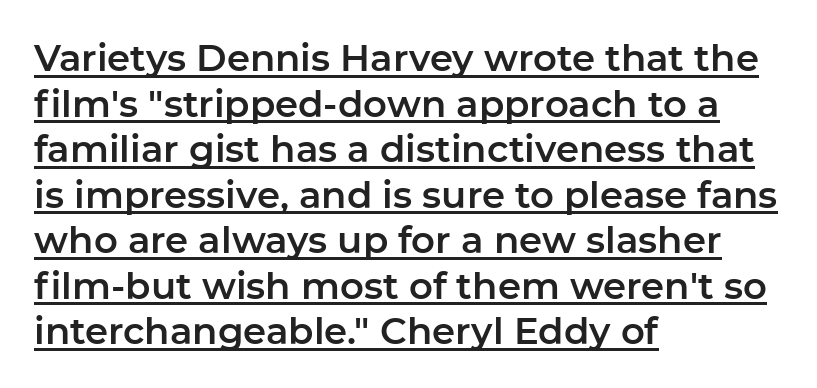
Q: Is the text italic (slanted)? A: No, it is upright.
Q: Is the typeface a serif or a sans-serif typeface? A: Sans-serif.
Q: Is the text underlined? A: Yes.
Q: How is the paragraph aligned? A: Left-aligned.
Q: Is the spacing between letters normal or unusually wide? A: Normal.
Q: Width (condensed, normal, or wide)? A: Normal.
Q: Stroke contrast? A: Low.
Q: x-height? A: Medium.
Q: Monospaced? A: No.
